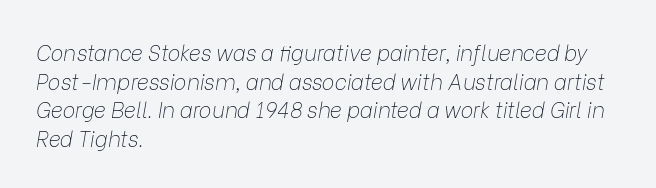
{"italic": "yes", "lean": "right", "slant_degrees": 9, "bold": "no", "underline": "no", "align": "left", "line_spacing": "normal", "line_spacing_ratio": 1.36, "letter_spacing": "normal", "letter_spacing_em": 0.0, "glyph_px": 21}
